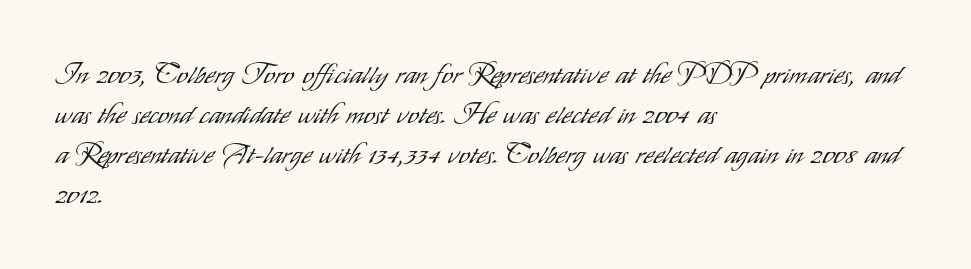
The image shows 28 px light, condensed sans-serif type; set left-aligned, normal line spacing (1.43x), normal letter spacing, not underlined; low stroke contrast and a small x-height.
